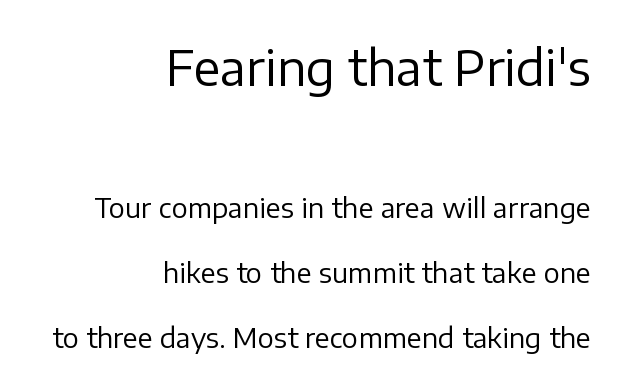
The image shows 48 px regular-weight sans-serif type, upright; set right-aligned, loose line spacing (2.41x), normal letter spacing, not underlined; the first (top) block is 1.78x larger; low stroke contrast and a medium x-height.
